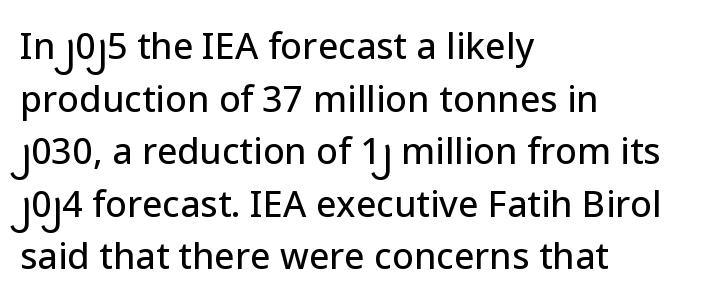
Default kerning and tracking; the words read as compact shapes. Regarding serifs, this sample does without them. Every row of glyphs begins at an identical x-position on the left. One glance says typical: line gaps are just what's usual. Is this a fixed-width face? No — the glyphs have proportional, varying widths. Lines of text with bare space underneath.
